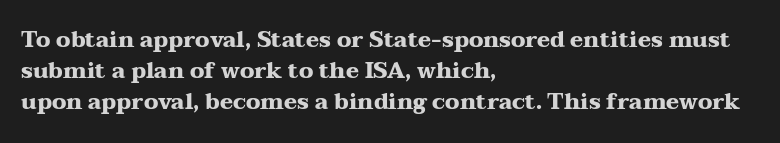
In CSS terms this would be text-align: left. Baseline-to-baseline distance is the conventional proportion of letter height. Notice how the stems are strictly vertical — no italics here. The space beneath each line is pristine and unruled. Spacing between characters is what you'd get straight out of the box. The passage shown is emphatically bold.
